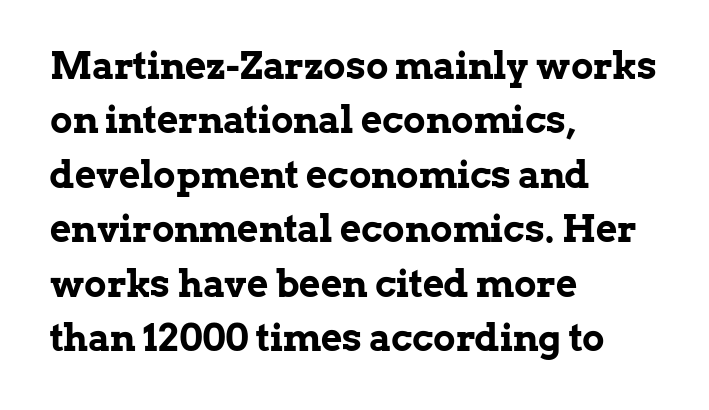
The image shows 37 px bold serif type, upright; set left-aligned, normal line spacing (1.47x), normal letter spacing, not underlined; low stroke contrast and a medium x-height.
